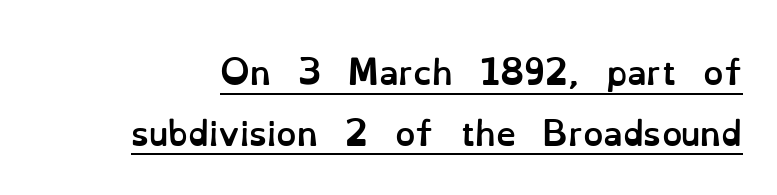
Compared with typical paragraphs, the rows here are farther apart. This is heavy type, rendered in bold. These lines are rendered in a variable-pitch font. Compared with typical body copy, the letter spacing here is the same. Every word sits above its own underline. You can tell it's not italic because the verticals are truly vertical.
